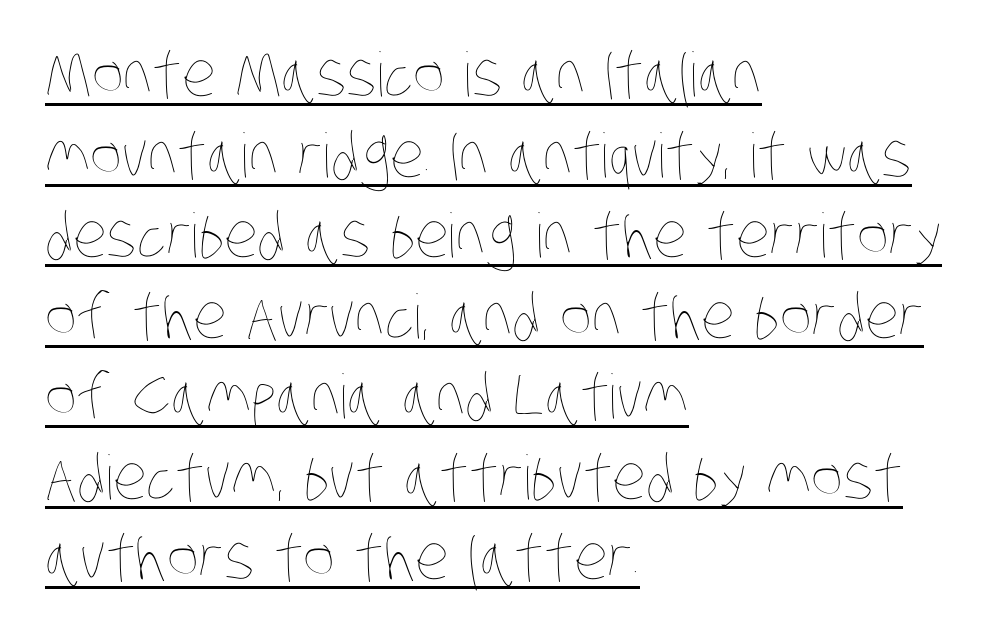
Q: Is the text bold? A: No.
Q: Is the text underlined? A: Yes.
Q: How is the paragraph aligned? A: Left-aligned.
Q: Is the spacing between letters normal or unusually wide? A: Normal.
Q: Is the spacing between lines tight, normal or loose? A: Normal.
Q: Width (condensed, normal, or wide)? A: Condensed.
Q: Stroke contrast? A: Low.
Q: x-height? A: Large.
Q: Monospaced? A: No.
